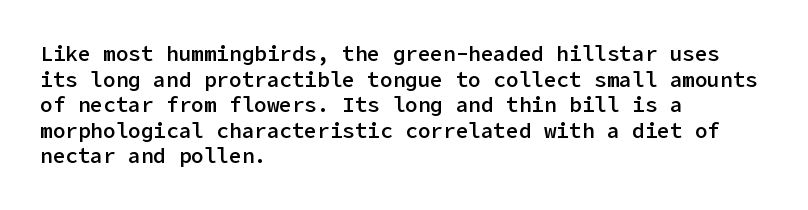
Q: Is the text bold? A: Semi-bold.
Q: Is the text italic (slanted)? A: No, it is upright.
Q: Is the text underlined? A: No.
Q: How is the paragraph aligned? A: Left-aligned.
Q: Is the spacing between letters normal or unusually wide? A: Normal.
